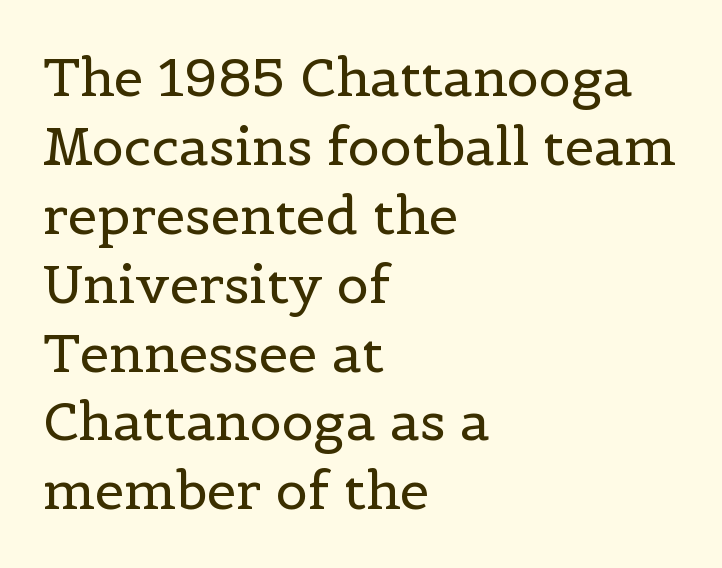
{"serif": "yes", "italic": "no", "bold": "no", "weight": "regular", "width": "normal", "x_height": "medium", "monospaced": "no", "underline": "no", "align": "left", "line_spacing": "normal", "line_spacing_ratio": 1.3, "letter_spacing": "normal", "letter_spacing_em": 0.0, "glyph_px": 53}
